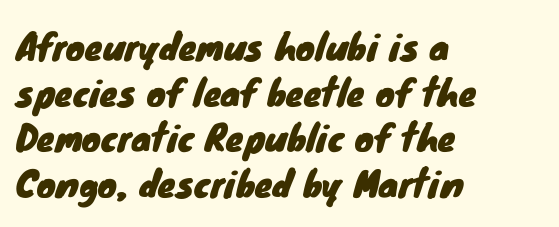
The image shows 36 px sans-serif type; set left-aligned, normal line spacing (1.27x), normal letter spacing, not underlined; low stroke contrast and a small x-height.
